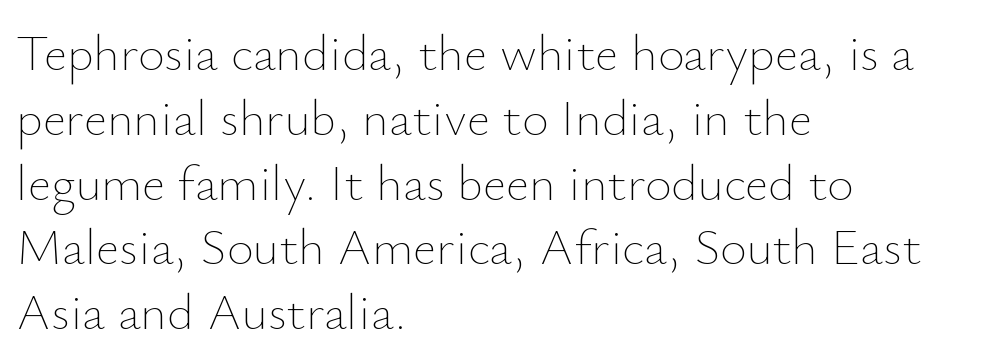
Default kerning and tracking; the words read as compact shapes. Regarding leading, the lines here are spaced in the standard way. Is the block centered? No — it sits flush against the left margin. These glyphs show unthickened strokes, regular width or finer.
